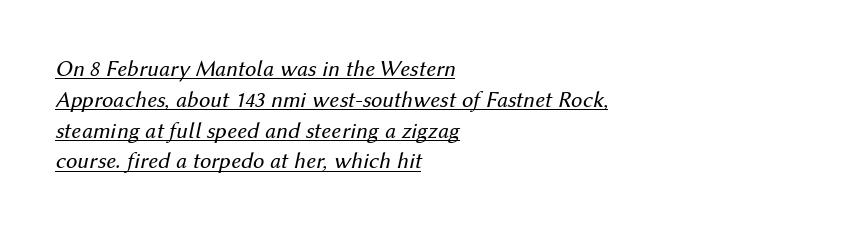
The image shows 23 px text type, italic (leaning right); set left-aligned, normal line spacing (1.34x), normal letter spacing, underlined.
